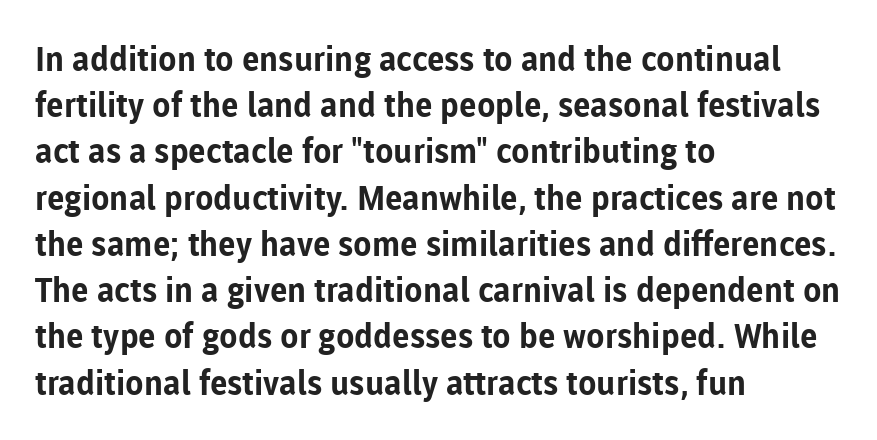
{"serif": "no", "italic": "no", "bold": "yes", "weight": "bold", "width": "normal", "stroke_contrast": "low", "x_height": "medium", "monospaced": "no", "underline": "no", "align": "left", "line_spacing": "normal", "line_spacing_ratio": 1.36, "letter_spacing": "normal", "letter_spacing_em": 0.0, "glyph_px": 34}
